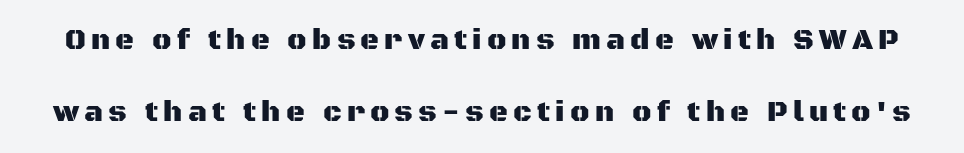
{"serif": "no", "italic": "no", "width": "normal", "stroke_contrast": "medium", "x_height": "large", "monospaced": "no", "underline": "no", "line_spacing": "loose", "line_spacing_ratio": 2.47, "glyph_px": 29}
